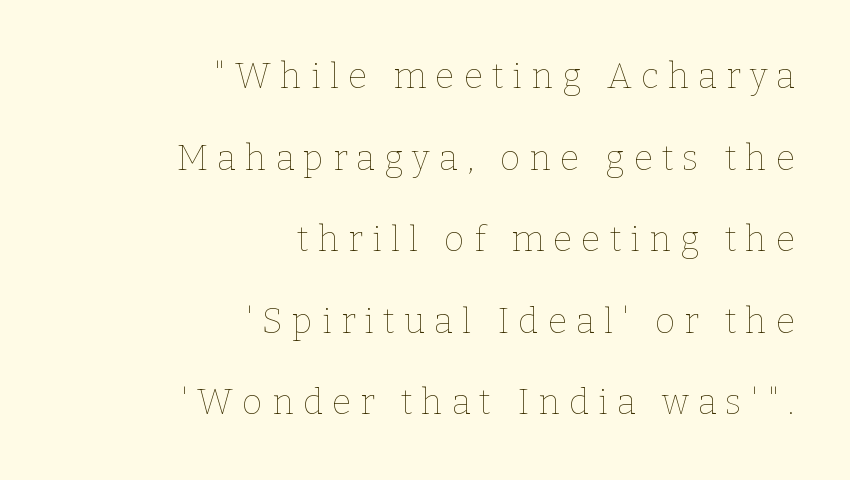
{"italic": "no", "bold": "no", "weight": "thin", "width": "normal", "stroke_contrast": "low", "x_height": "medium", "monospaced": "no", "underline": "no", "align": "right", "line_spacing": "loose", "line_spacing_ratio": 2.33, "letter_spacing": "wide", "letter_spacing_em": 0.26, "glyph_px": 35}
